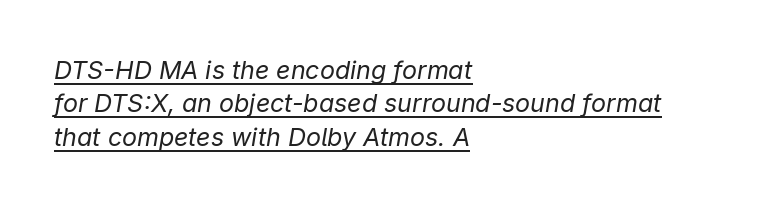
{"italic": "yes", "lean": "right", "slant_degrees": 9, "bold": "no", "underline": "yes", "align": "left", "line_spacing": "normal", "line_spacing_ratio": 1.34, "letter_spacing": "normal", "letter_spacing_em": 0.0, "glyph_px": 25}
